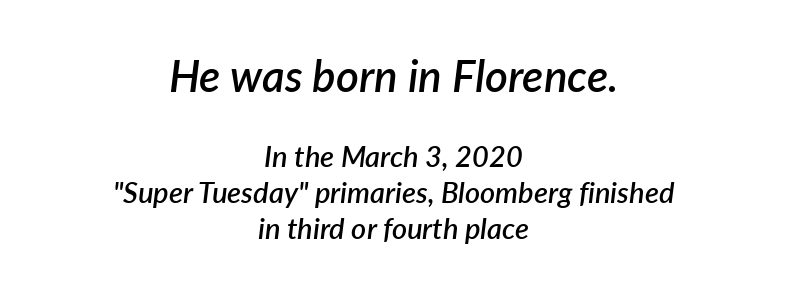
The image shows 44 px semibold type, italic (leaning right); set centered, line spacing 1.24x, normal letter spacing, not underlined; the first (top) block is 1.52x larger; low stroke contrast and a medium x-height.
